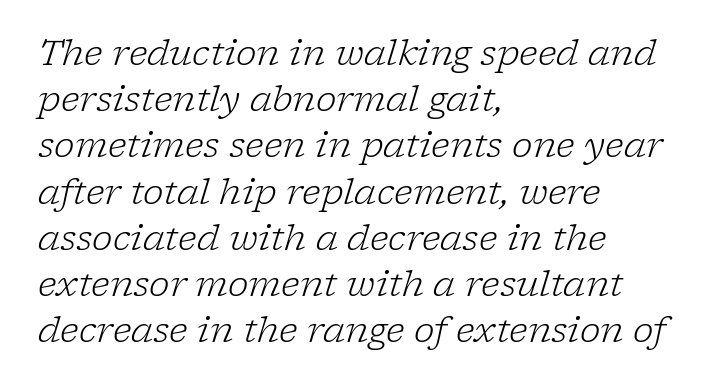
The image shows 35 px light serif type, italic (leaning right); set left-aligned, normal line spacing (1.32x), normal letter spacing, not underlined; low stroke contrast and a medium x-height.
